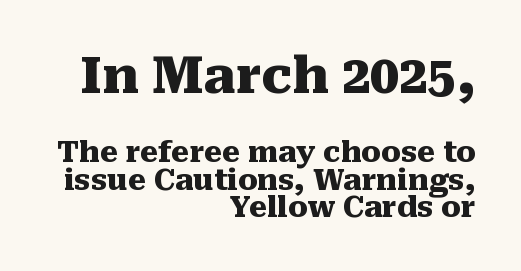
The image shows 51 px heavy serif type, upright; set right-aligned, tight line spacing (0.96x), normal letter spacing, not underlined; the first (top) block is 1.76x larger; medium stroke contrast and a medium x-height.
